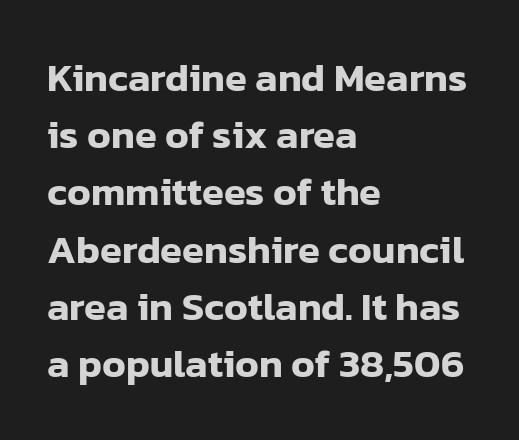
The image shows 40 px sans-serif type, upright; set left-aligned, normal line spacing (1.43x), normal letter spacing, not underlined; low stroke contrast and a medium x-height.
